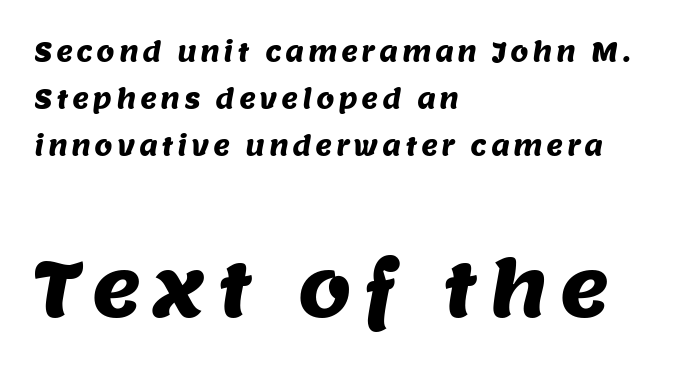
Q: Is the typeface a serif or a sans-serif typeface? A: Sans-serif.
Q: Is the text underlined? A: No.
Q: How is the paragraph aligned? A: Left-aligned.
Q: Which block of text is set in a larger size, the first (top) or the second (bottom)? A: The second (bottom) one.
Q: Width (condensed, normal, or wide)? A: Normal.
Q: Stroke contrast? A: Medium.
Q: x-height? A: Large.
Q: Monospaced? A: No.
